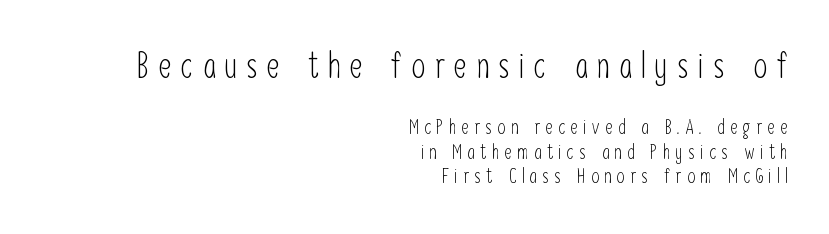
The image shows 35 px light, condensed sans-serif type, upright; set right-aligned, line spacing 1.23x, unusually wide letter spacing (+0.27 em), not underlined; the first (top) block is 1.75x larger; low stroke contrast and a medium x-height.
